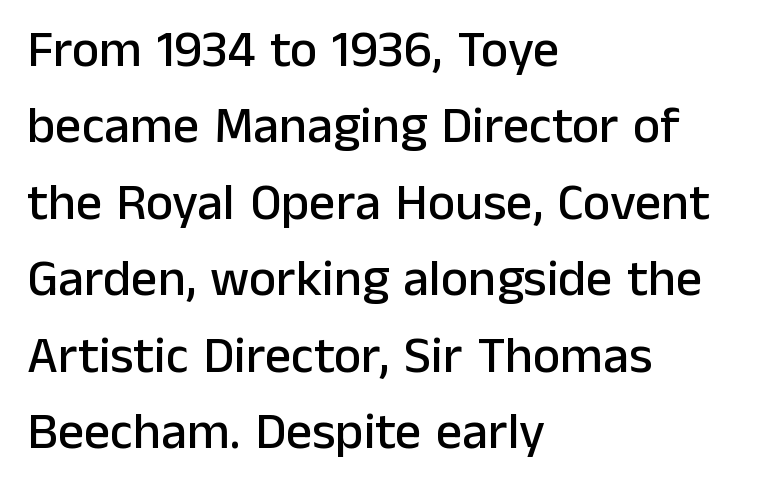
Q: Is the text italic (slanted)? A: No, it is upright.
Q: Is the typeface a serif or a sans-serif typeface? A: Sans-serif.
Q: Is the text underlined? A: No.
Q: How is the paragraph aligned? A: Left-aligned.
Q: Is the spacing between letters normal or unusually wide? A: Normal.
Q: Is the spacing between lines tight, normal or loose? A: Normal.
Q: Width (condensed, normal, or wide)? A: Normal.
Q: Stroke contrast? A: Low.
Q: x-height? A: Medium.
Q: Monospaced? A: No.
